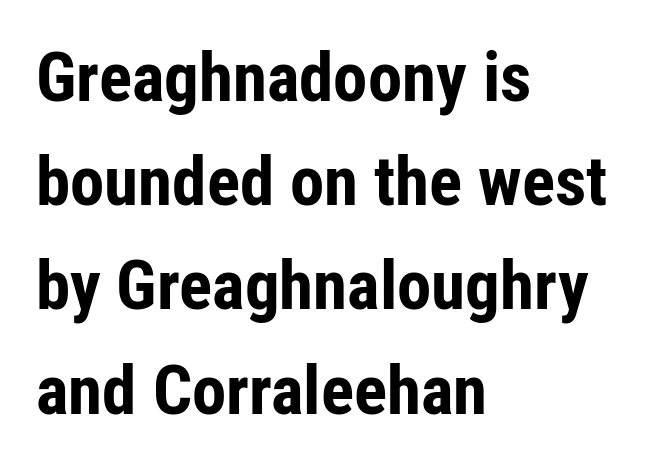
{"serif": "no", "italic": "no", "bold": "yes", "weight": "bold", "width": "condensed", "stroke_contrast": "low", "x_height": "medium", "monospaced": "no", "underline": "no", "align": "left", "line_spacing": "normal", "line_spacing_ratio": 1.51, "letter_spacing": "normal", "letter_spacing_em": 0.0, "glyph_px": 69}
